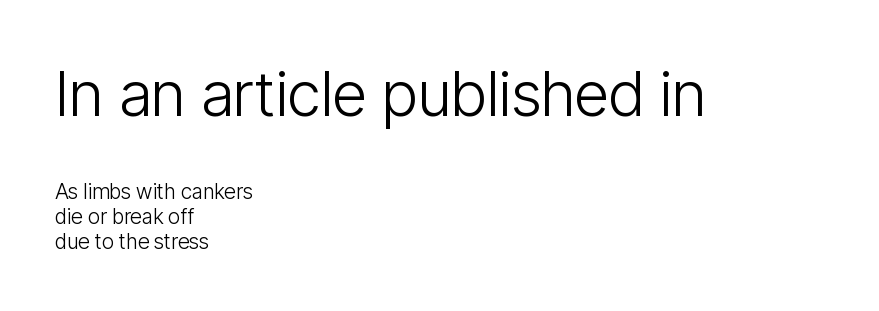
{"serif": "no", "italic": "no", "bold": "no", "weight": "light", "width": "condensed", "stroke_contrast": "low", "x_height": "medium", "monospaced": "no", "underline": "no", "align": "left", "line_spacing_ratio": 1.19, "letter_spacing": "normal", "letter_spacing_em": 0.0, "larger_block": "first", "size_ratio": 2.95, "glyph_px": 62}
